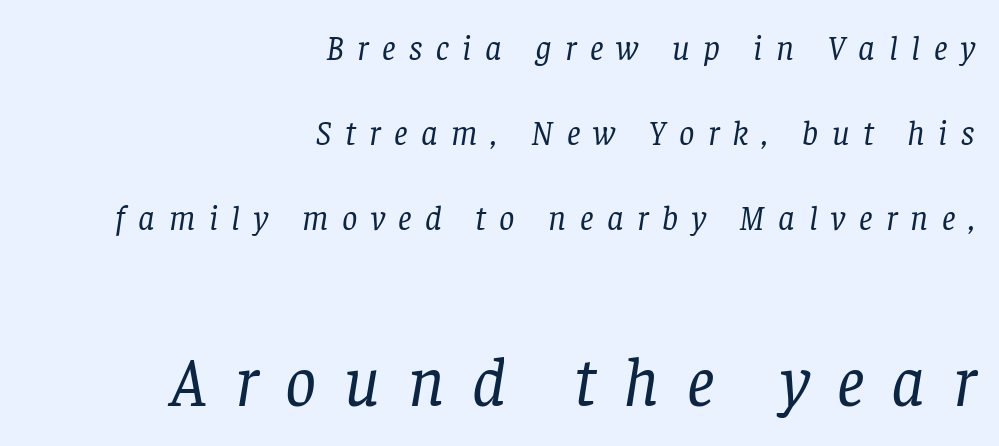
These glyphs show unthickened strokes, regular width or finer. All the whitespace from short lines collects on the left. Notice how the stems are inclined rather than vertical — that's the hallmark of italics. Note: serifs present on the glyphs. Widely set lines give the paragraph a tall, airy silhouette. The passage shown is typed in a proportional face where columns would drift.
